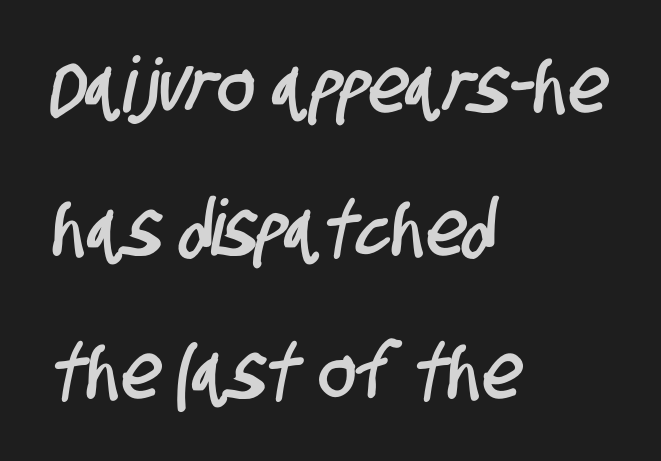
{"serif": "no", "width": "condensed", "stroke_contrast": "low", "x_height": "large", "monospaced": "no", "underline": "no", "align": "left", "line_spacing_ratio": 1.86, "letter_spacing": "normal", "letter_spacing_em": 0.0, "glyph_px": 77}
